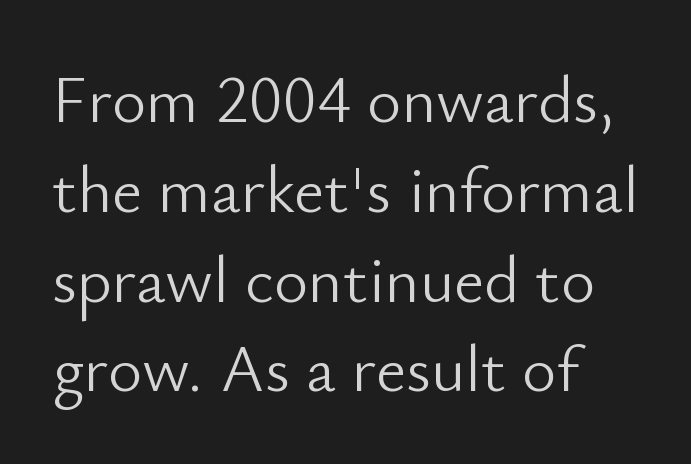
The image shows 66 px light sans-serif type, upright; set left-aligned, normal line spacing (1.36x), normal letter spacing, not underlined; low stroke contrast and a small x-height.
